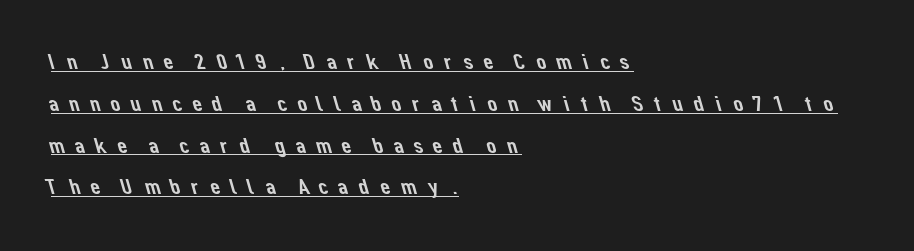
Q: Is the text underlined? A: Yes.
Q: How is the paragraph aligned? A: Left-aligned.
Q: Is the spacing between letters normal or unusually wide? A: Unusually wide.
Q: Is the spacing between lines tight, normal or loose? A: Loose.
